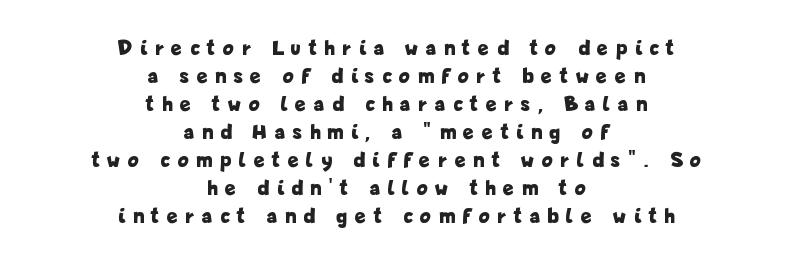
{"italic": "no", "bold": "yes", "underline": "no", "align": "center", "line_spacing": "normal", "line_spacing_ratio": 1.27, "letter_spacing": "wide", "letter_spacing_em": 0.38, "glyph_px": 22}
